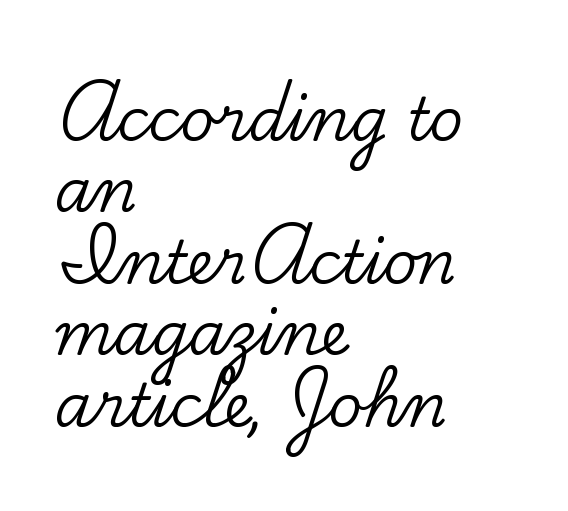
{"serif": "yes", "width": "normal", "stroke_contrast": "low", "x_height": "small", "monospaced": "no", "underline": "no", "align": "left", "line_spacing_ratio": 1.21, "letter_spacing": "normal", "letter_spacing_em": 0.0, "glyph_px": 59}
